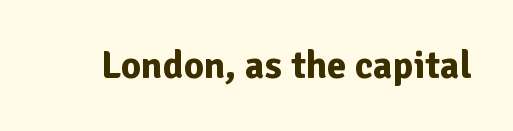
The image shows 39 px bold sans-serif type, upright; set normal letter spacing, not underlined; low stroke contrast and a medium x-height.
